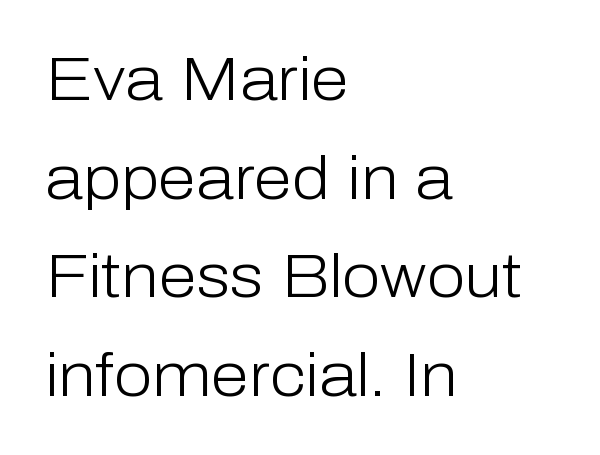
In terms of posture, this sample is upright. A normal amount of white space separates one row of letters from the next. The characters display no serif detailing; their extremities are plain. Honestly, the letter spacing is just normal — you wouldn't notice it.
